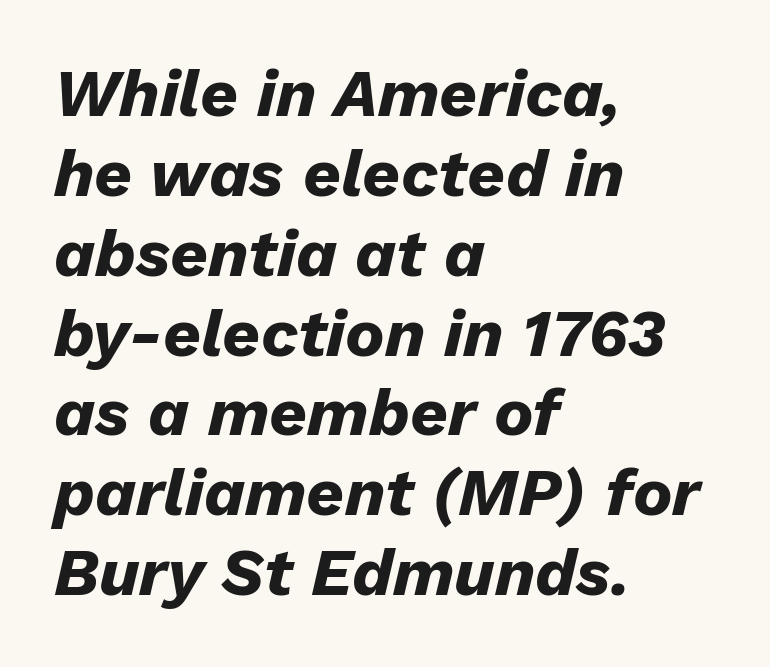
Q: Is the text bold? A: Yes.
Q: Is the text italic (slanted)? A: Yes, it leans right by about 13 degrees.
Q: Is the text underlined? A: No.
Q: How is the paragraph aligned? A: Left-aligned.
Q: Is the spacing between letters normal or unusually wide? A: Normal.
Q: Width (condensed, normal, or wide)? A: Normal.
Q: Stroke contrast? A: Low.
Q: x-height? A: Medium.
Q: Monospaced? A: No.
